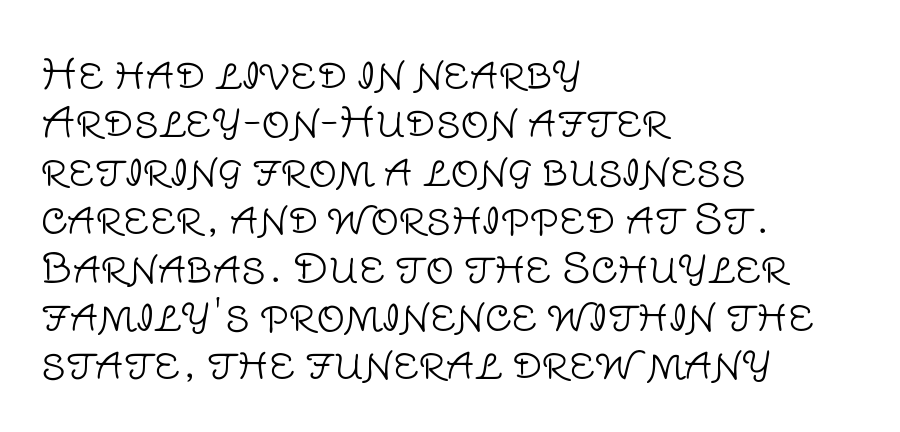
The image shows 40 px light sans-serif type; set left-aligned, line spacing 1.21x, normal letter spacing, not underlined; low stroke contrast and a large x-height.
